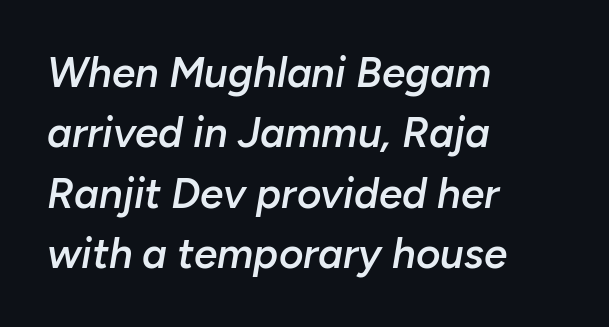
{"italic": "yes", "lean": "right", "slant_degrees": 10, "bold": "semi", "weight": "semibold", "width": "normal", "stroke_contrast": "low", "x_height": "medium", "monospaced": "no", "underline": "no", "align": "left", "line_spacing": "normal", "line_spacing_ratio": 1.44, "letter_spacing": "normal", "letter_spacing_em": 0.0, "glyph_px": 42}
